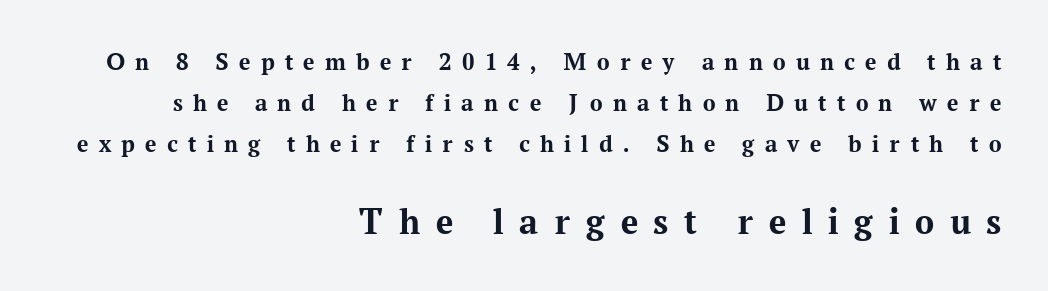
Q: Is the text bold? A: Yes.
Q: Is the text italic (slanted)? A: No, it is upright.
Q: Is the typeface a serif or a sans-serif typeface? A: Serif.
Q: Is the text underlined? A: No.
Q: How is the paragraph aligned? A: Right-aligned.
Q: Is the spacing between letters normal or unusually wide? A: Unusually wide.
Q: Is the spacing between lines tight, normal or loose? A: Normal.
Q: Which block of text is set in a larger size, the first (top) or the second (bottom)? A: The second (bottom) one.
Q: Width (condensed, normal, or wide)? A: Normal.
Q: Stroke contrast? A: Medium.
Q: x-height? A: Medium.
Q: Monospaced? A: No.
